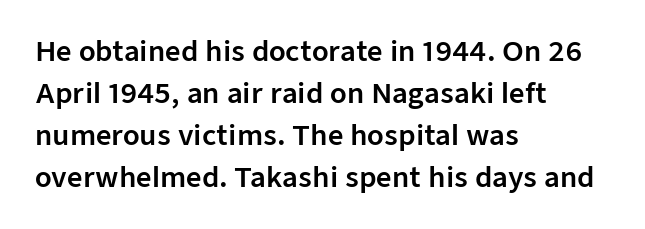
The image shows 27 px text type, upright; set left-aligned, normal line spacing (1.55x), normal letter spacing, not underlined.
